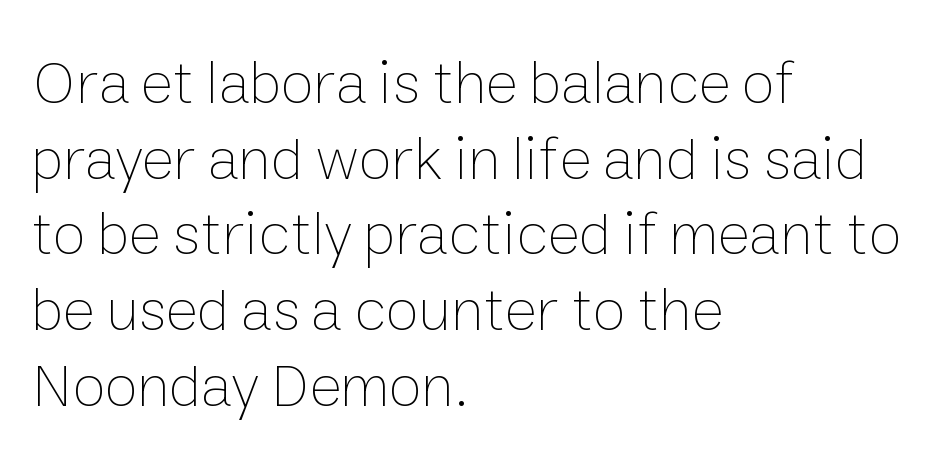
Posture: straight, roman, zero tilt. The face used here is proportionally spaced, like ordinary book or web type. Lines of text with bare space underneath. The face looks like a standard text weight, possibly lighter.
